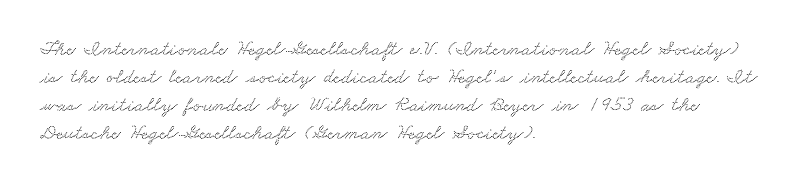
The image shows 21 px text type; set left-aligned, normal line spacing (1.34x), normal letter spacing, not underlined.
